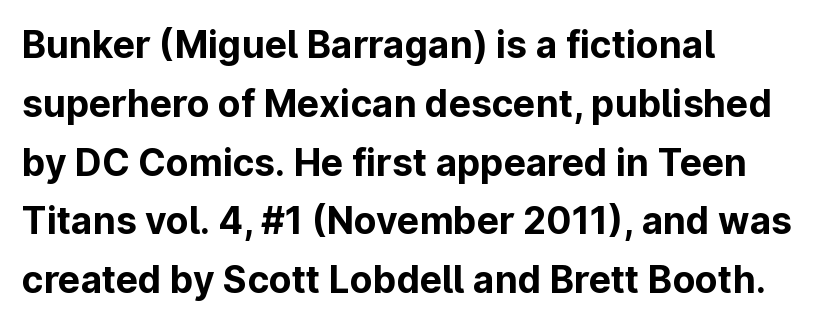
Each word holds together tightly as a unit, with standard inter-letter gaps. The space directly below the letters is spotless. Every letter is thick-stroked: bold, no question. These lines were composed using upright roman letters. Is there much room between lines? A standard amount, neither cramped nor airy. Are there feet on the stems? There aren't — it's a sans.
